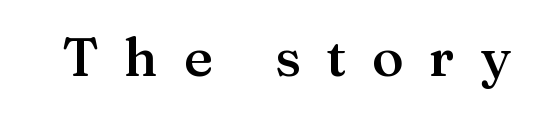
Nope, not italic — everything's standing straight. The strip under each line holds only bare page. Honestly, the letter spacing is so wide it's the main thing you notice. A fair bit of extra ink — the face is semibold, not bold. The glyphs in this specimen are seriffed. This sample has the flowing, uneven cadence of proportional lettering.
